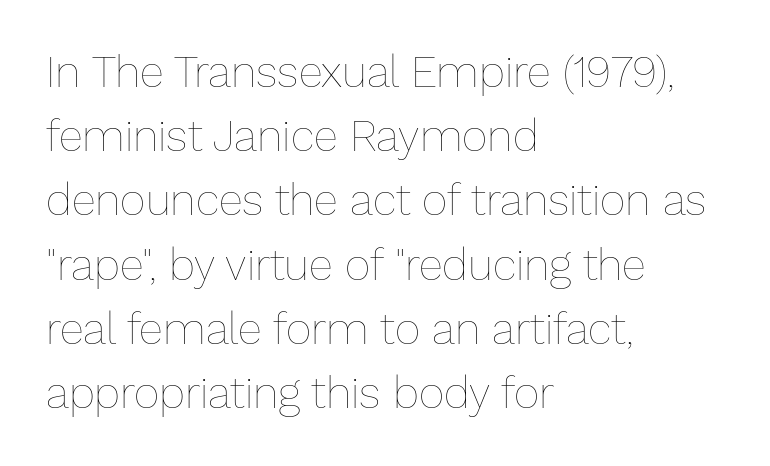
The image shows 44 px thin type, upright; set left-aligned, normal line spacing (1.46x), normal letter spacing, not underlined; low stroke contrast and a medium x-height.
